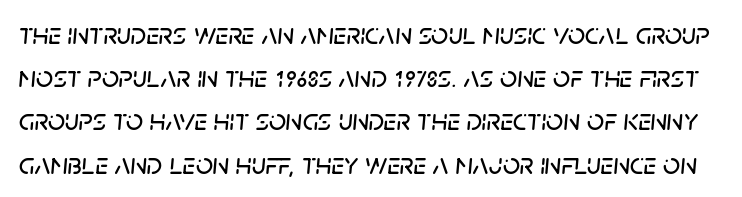
{"italic": "yes", "lean": "right", "slant_degrees": 5, "width": "normal", "stroke_contrast": "low", "x_height": "large", "monospaced": "no", "underline": "no", "line_spacing": "normal", "line_spacing_ratio": 1.44, "letter_spacing": "normal", "letter_spacing_em": 0.0, "glyph_px": 30}
